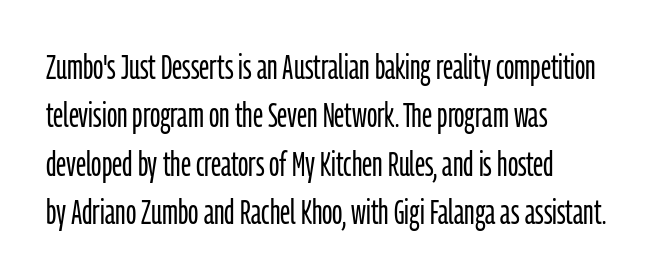
The image shows 34 px light, condensed sans-serif type, upright; set left-aligned, normal line spacing (1.42x), normal letter spacing, not underlined; low stroke contrast and a medium x-height.
